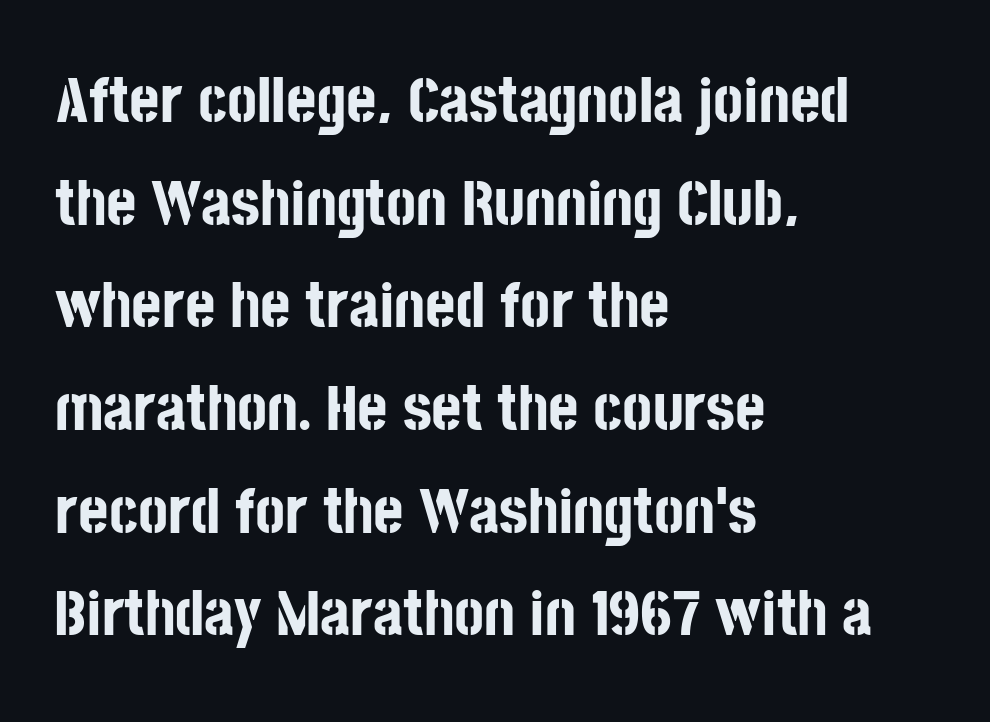
The image shows 65 px bold, condensed sans-serif type, upright; set left-aligned, normal line spacing (1.58x), normal letter spacing, not underlined; low stroke contrast and a large x-height.
